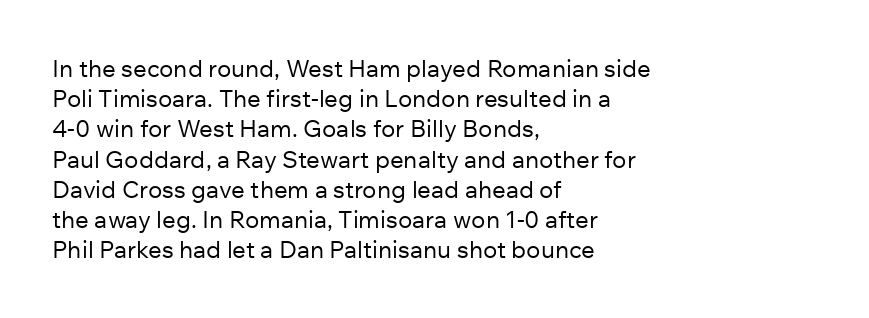
Q: Is the text bold? A: No.
Q: Is the text italic (slanted)? A: No, it is upright.
Q: Is the text underlined? A: No.
Q: How is the paragraph aligned? A: Left-aligned.
Q: Is the spacing between letters normal or unusually wide? A: Normal.
Q: Is the spacing between lines tight, normal or loose? A: Normal.
